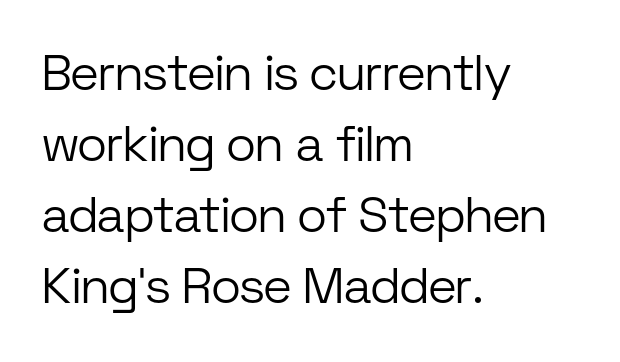
Q: Is the text bold? A: No.
Q: Is the text italic (slanted)? A: No, it is upright.
Q: Is the typeface a serif or a sans-serif typeface? A: Sans-serif.
Q: Is the text underlined? A: No.
Q: How is the paragraph aligned? A: Left-aligned.
Q: Is the spacing between letters normal or unusually wide? A: Normal.
Q: Is the spacing between lines tight, normal or loose? A: Normal.
Q: Width (condensed, normal, or wide)? A: Normal.
Q: Stroke contrast? A: Low.
Q: x-height? A: Medium.
Q: Monospaced? A: No.
